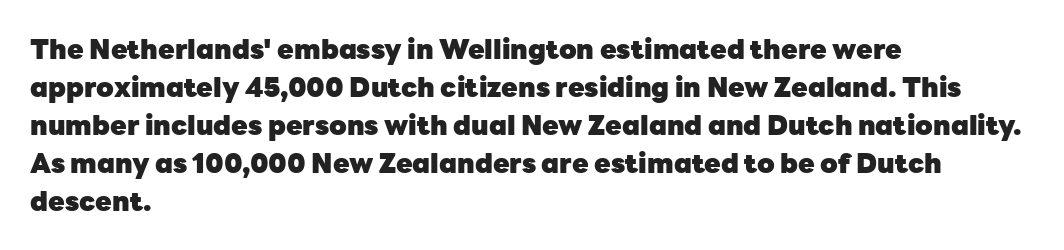
Q: Is the text bold? A: Yes.
Q: Is the text italic (slanted)? A: No, it is upright.
Q: Is the text underlined? A: No.
Q: How is the paragraph aligned? A: Left-aligned.
Q: Is the spacing between letters normal or unusually wide? A: Normal.
Q: Is the spacing between lines tight, normal or loose? A: Normal.
